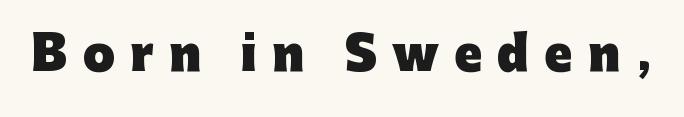
Tracking value appears strongly positive — letters spread wide. The letters advance in unequal steps, a hallmark of proportional type. In terms of posture, this sample is upright. Set as a true bold cut, around the 700 mark. Is this a sans? Yes — the strokes have no serifs. The zone under the glyphs is completely vacant.
